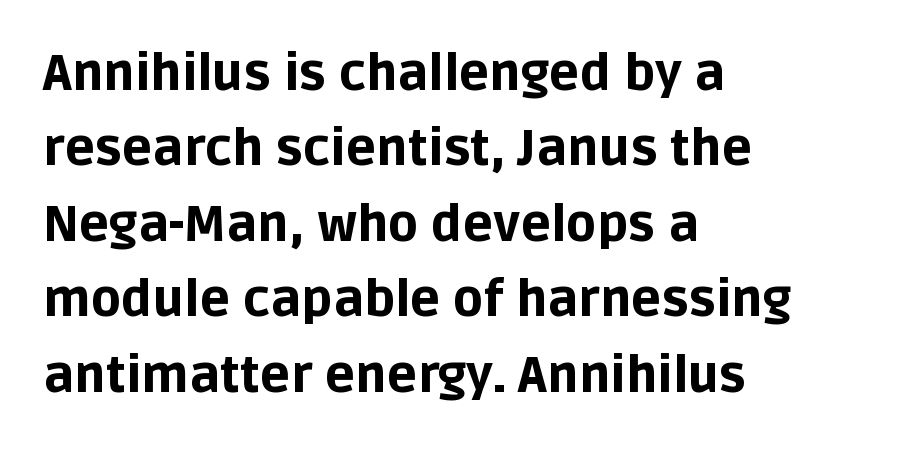
Q: Is the text bold? A: Yes.
Q: Is the text italic (slanted)? A: No, it is upright.
Q: Is the typeface a serif or a sans-serif typeface? A: Sans-serif.
Q: Is the text underlined? A: No.
Q: How is the paragraph aligned? A: Left-aligned.
Q: Is the spacing between letters normal or unusually wide? A: Normal.
Q: Is the spacing between lines tight, normal or loose? A: Normal.
Q: Width (condensed, normal, or wide)? A: Normal.
Q: Stroke contrast? A: Low.
Q: x-height? A: Large.
Q: Monospaced? A: No.
